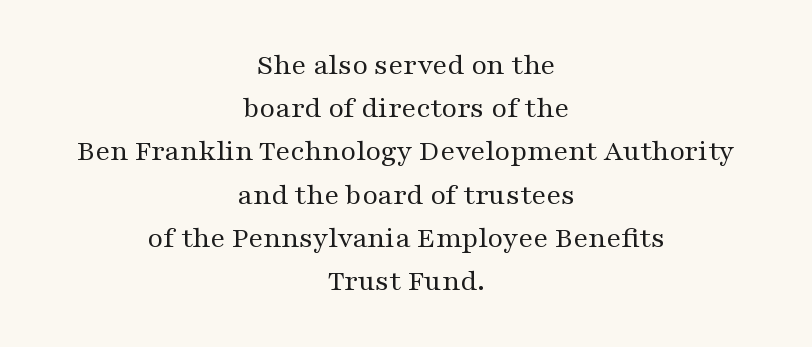
The image shows 30 px regular-weight, wide serif type, upright; set centered, normal line spacing (1.44x), normal letter spacing, not underlined; medium stroke contrast and a medium x-height.
